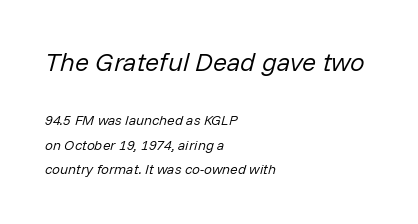
The image shows 26 px text type, italic (leaning right); set left-aligned, line spacing 1.75x, normal letter spacing, not underlined; the first (top) block is 1.86x larger.
